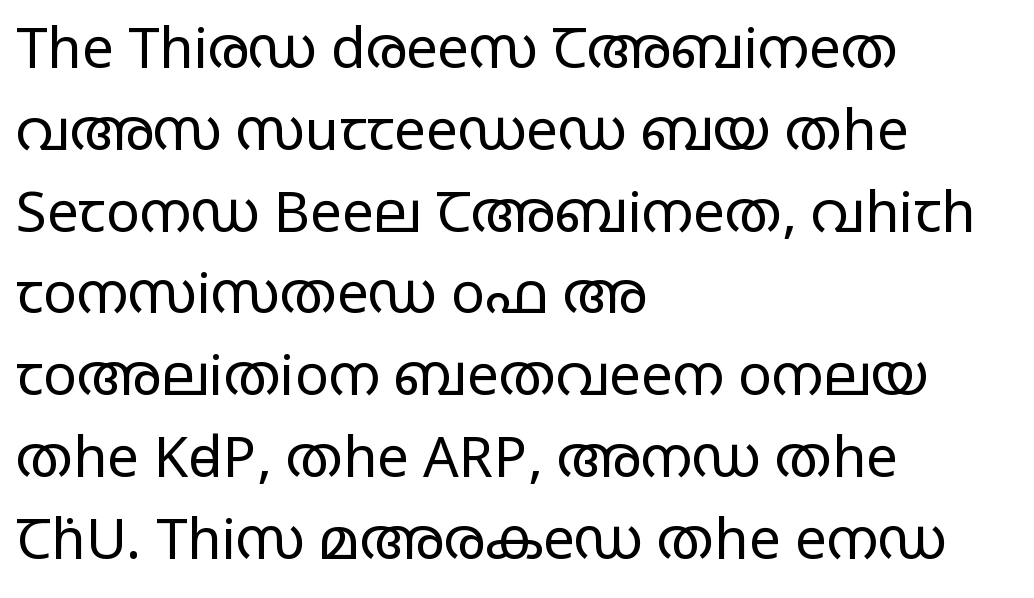
{"serif": "no", "italic": "no", "bold": "no", "weight": "regular", "width": "wide", "stroke_contrast": "low", "x_height": "large", "monospaced": "no", "underline": "no", "align": "left", "line_spacing": "normal", "line_spacing_ratio": 1.46, "letter_spacing": "normal", "letter_spacing_em": 0.0, "glyph_px": 56}
